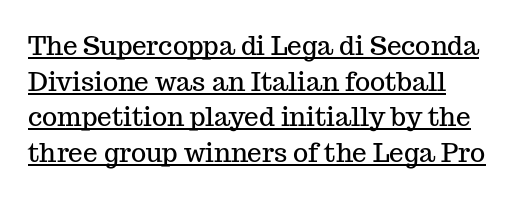
Regular leading. The type is set solid horizontally, with unmodified tracking. The type sits square on the baseline with zero lean. A continuous stroke trails under the words, as in a hyperlink.
